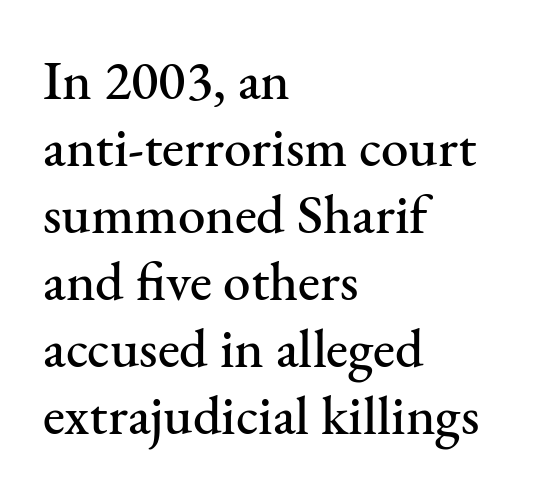
Decoration check: the copy has no underline. Every stem runs plumb, perpendicular to the baseline. Looks like regular typesetting: each glyph gets only the width it needs. In terms of letterspacing, this is plain default setting.
